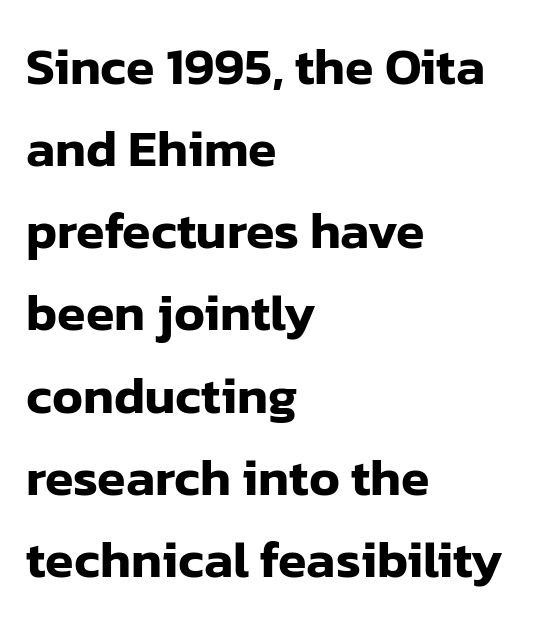
The font family rendered here belongs to the sans-serif group. Looks like regular typesetting: each glyph gets only the width it needs. The typesetter chose a ragged-right arrangement here. Leading matches the norm, producing a regular column. How are the letters spaced? Ordinarily, with no added tracking. Ascenders rise straight up at ninety degrees.
